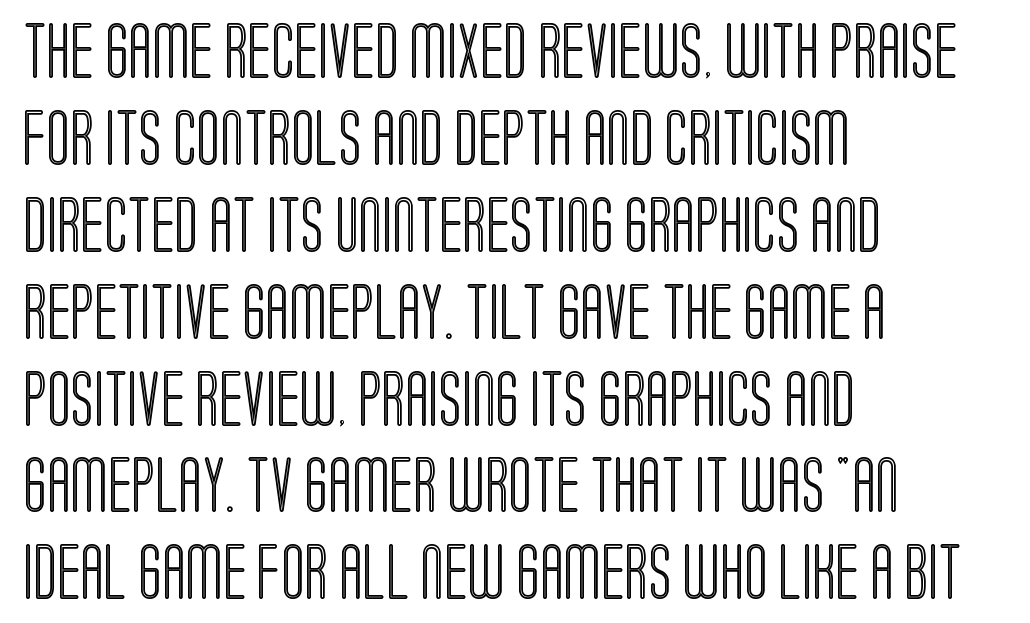
{"italic": "no", "width": "condensed", "x_height": "large", "monospaced": "no", "underline": "no", "align": "left", "line_spacing": "normal", "line_spacing_ratio": 1.58, "letter_spacing": "normal", "letter_spacing_em": 0.0, "glyph_px": 55}
